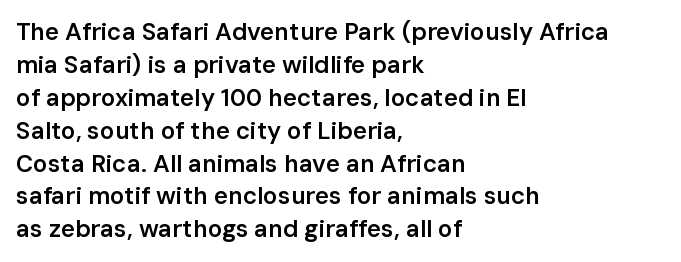
Leading: standard. The passage shown is semibold, sitting just below true bold. Descenders are the only things crossing below the line. Inter-character spacing is left at the font's built-in metrics. Notice how the stems are strictly vertical — no italics here.
